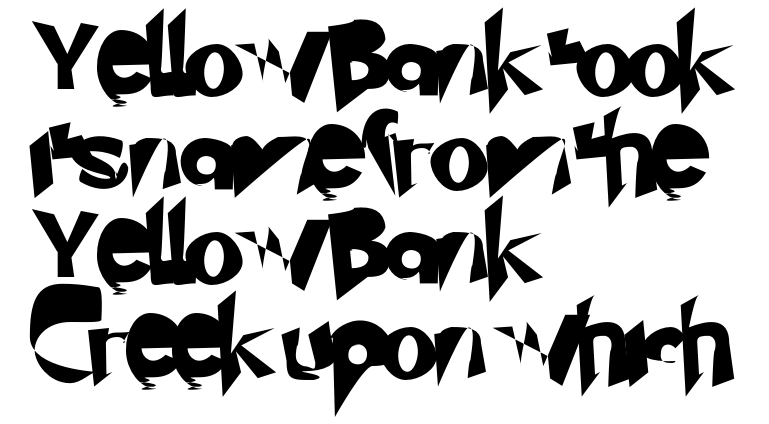
Q: Is the typeface a serif or a sans-serif typeface? A: Sans-serif.
Q: Is the text underlined? A: No.
Q: How is the paragraph aligned? A: Left-aligned.
Q: Is the spacing between letters normal or unusually wide? A: Normal.
Q: Width (condensed, normal, or wide)? A: Normal.
Q: Stroke contrast? A: Low.
Q: x-height? A: Small.
Q: Monospaced? A: No.
